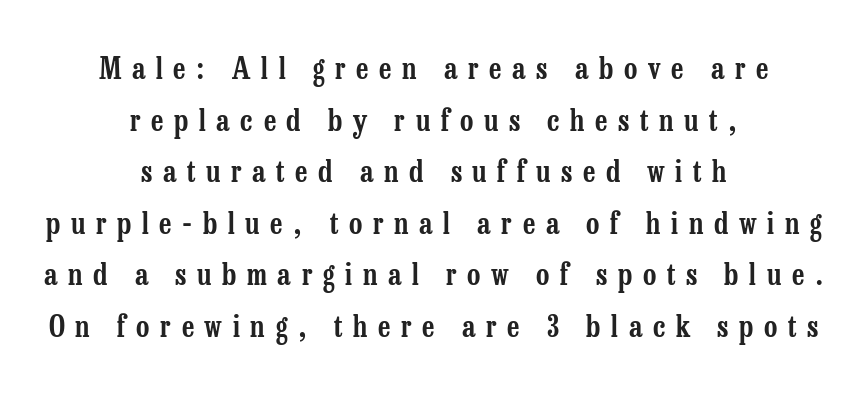
The image shows 29 px condensed serif type, upright; set centered, line spacing 1.78x, unusually wide letter spacing (+0.37 em), not underlined; low stroke contrast and a medium x-height.
